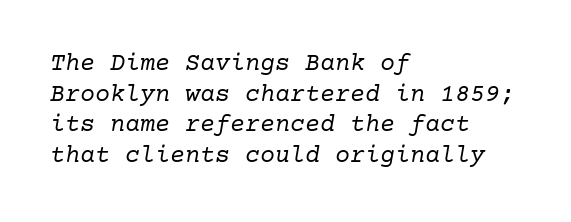
{"italic": "yes", "lean": "right", "slant_degrees": 10, "bold": "no", "underline": "no", "align": "left", "line_spacing_ratio": 1.23, "letter_spacing": "normal", "letter_spacing_em": 0.0, "glyph_px": 25}
